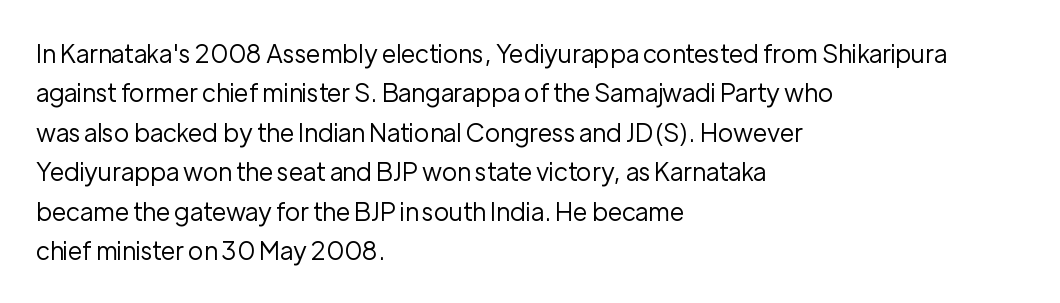
{"italic": "no", "bold": "no", "underline": "no", "align": "left", "line_spacing": "normal", "line_spacing_ratio": 1.58, "letter_spacing": "normal", "letter_spacing_em": 0.0, "glyph_px": 25}
